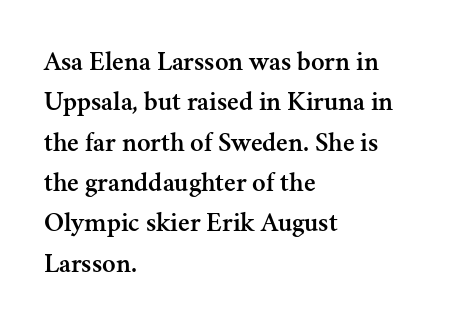
Is this a fixed-width face? No — the glyphs have proportional, varying widths. Tall strokes in this sample are plumb rather than angled. The leading is moderate, giving the passage an even texture. Compared with a centered layout, this one pins lines to the left instead.
